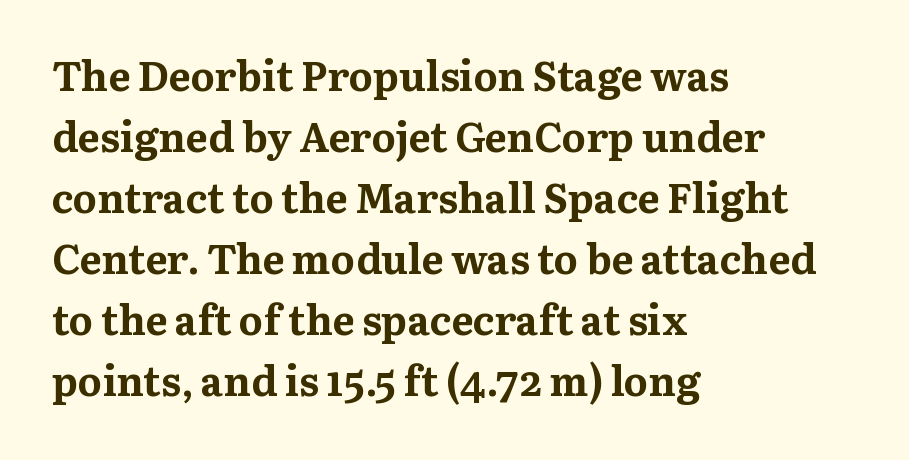
The image shows 41 px bold serif type, upright; set left-aligned, normal line spacing (1.49x), normal letter spacing, not underlined; medium stroke contrast and a medium x-height.
